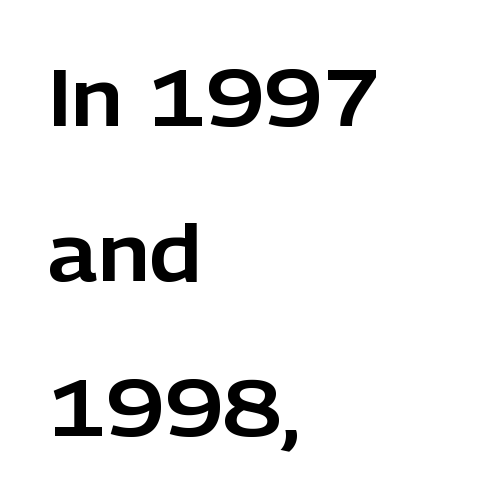
{"serif": "no", "italic": "no", "width": "normal", "stroke_contrast": "low", "x_height": "medium", "monospaced": "no", "underline": "no", "align": "left", "line_spacing": "loose", "line_spacing_ratio": 1.94, "letter_spacing": "normal", "letter_spacing_em": 0.0, "glyph_px": 80}
